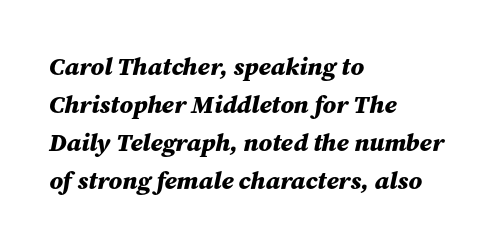
The image shows 25 px bold type, italic (leaning right); set left-aligned, normal line spacing (1.52x), normal letter spacing, not underlined.
